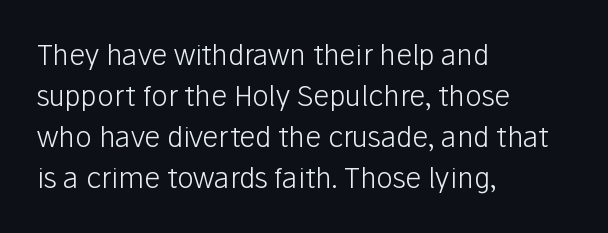
Q: Is the text bold? A: No.
Q: Is the text italic (slanted)? A: No, it is upright.
Q: Is the typeface a serif or a sans-serif typeface? A: Sans-serif.
Q: Is the text underlined? A: No.
Q: How is the paragraph aligned? A: Left-aligned.
Q: Is the spacing between letters normal or unusually wide? A: Normal.
Q: Is the spacing between lines tight, normal or loose? A: Normal.
Q: Width (condensed, normal, or wide)? A: Normal.
Q: Stroke contrast? A: Low.
Q: x-height? A: Medium.
Q: Monospaced? A: No.
